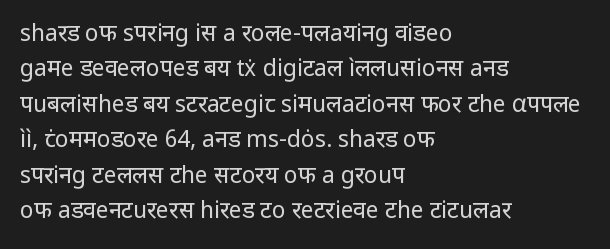
{"italic": "no", "bold": "no", "underline": "no", "align": "left", "line_spacing": "normal", "line_spacing_ratio": 1.54, "letter_spacing": "normal", "letter_spacing_em": 0.0, "glyph_px": 23}
